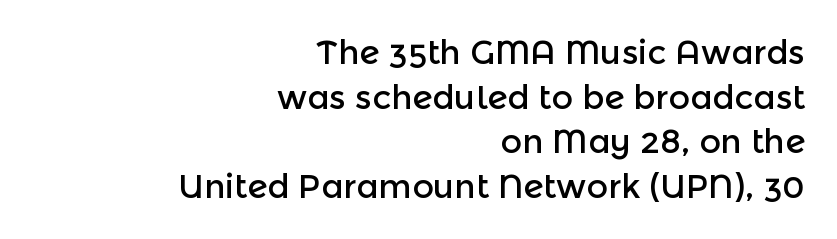
{"serif": "no", "italic": "no", "width": "normal", "x_height": "medium", "monospaced": "no", "underline": "no", "align": "right", "line_spacing": "normal", "line_spacing_ratio": 1.35, "letter_spacing": "normal", "letter_spacing_em": 0.0, "glyph_px": 33}
